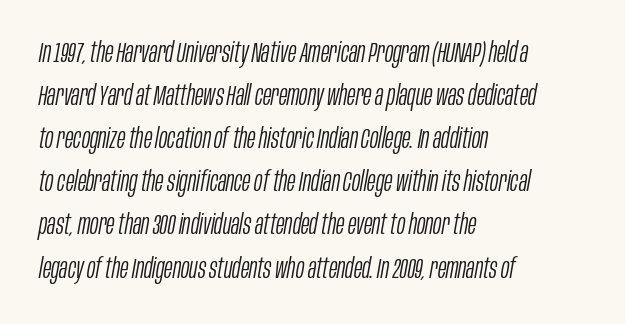
The image shows 28 px light, condensed type, italic (leaning right); set left-aligned, normal line spacing (1.54x), normal letter spacing, not underlined; low stroke contrast and a large x-height.
